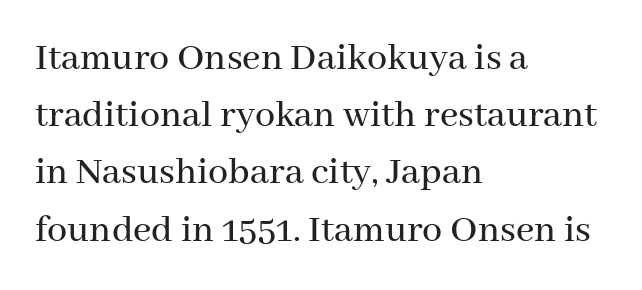
{"serif": "yes", "italic": "no", "width": "normal", "stroke_contrast": "medium", "x_height": "medium", "monospaced": "no", "underline": "no", "align": "left", "line_spacing": "normal", "line_spacing_ratio": 1.43, "letter_spacing": "normal", "letter_spacing_em": 0.0, "glyph_px": 40}
